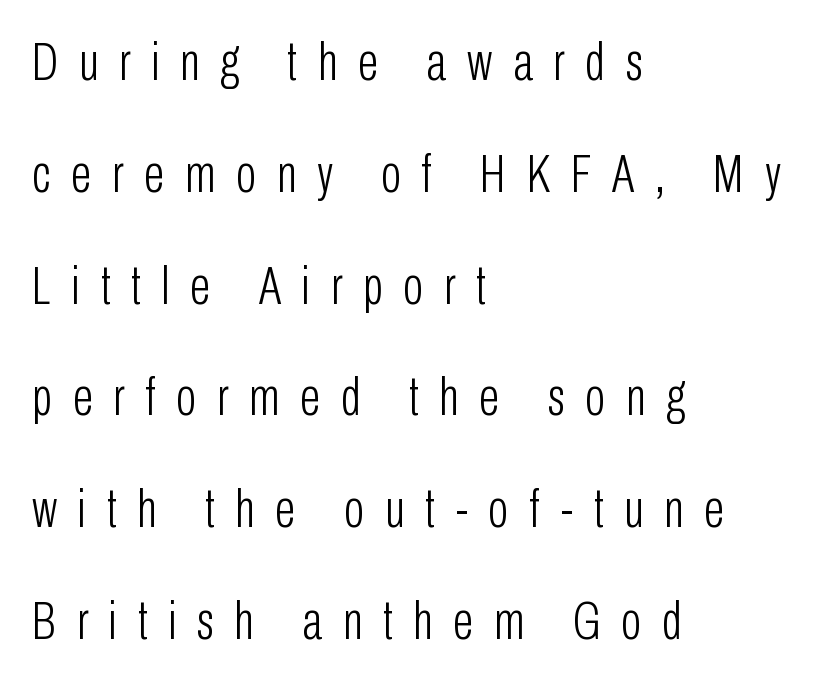
Teacher's note: observe the even left margin — that is flush-left alignment. The rendering uses natural spacing where letterforms have individual widths. The rendering inserts visible extra space after every character. Examine the stroke ends and you'll find no serifs.
